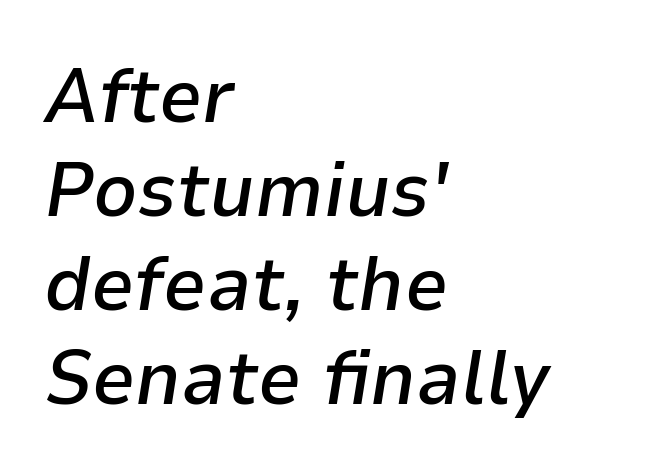
The strip under each line holds only bare page. The rendering applies a slant to the glyphs. Tracking here is standard; glyphs follow each other at the usual distance. The rendering uses a semibold face; strokes are thickened but not to full bold. Short and long lines alike share a common starting point at left. These lines are rendered in a variable-pitch font.
